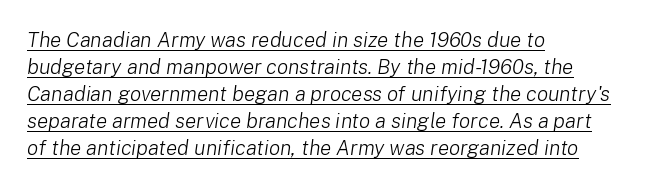
The image shows 21 px text type, italic (leaning right); set left-aligned, normal line spacing (1.28x), normal letter spacing, underlined.
